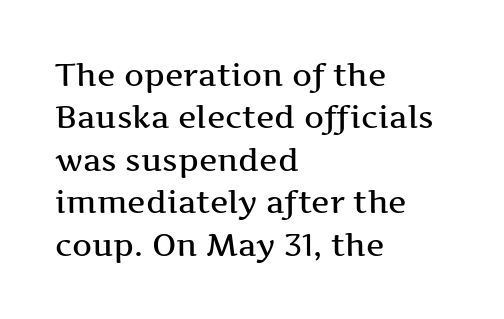
The area under the type is left untouched. The lettering stays uniformly vertical, giving the passage a roman look. The characters display serif detailing at their extremities. Between one letter and the next there's only the usual sliver of space. Layout note: lines flush left. The lines sit at an ordinary, default distance from one another.
